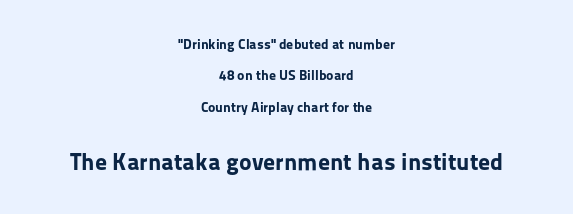
Q: Is the text bold? A: Yes.
Q: Is the text italic (slanted)? A: No, it is upright.
Q: Is the text underlined? A: No.
Q: How is the paragraph aligned? A: Centered.
Q: Is the spacing between letters normal or unusually wide? A: Normal.
Q: Is the spacing between lines tight, normal or loose? A: Loose.
Q: Which block of text is set in a larger size, the first (top) or the second (bottom)? A: The second (bottom) one.
